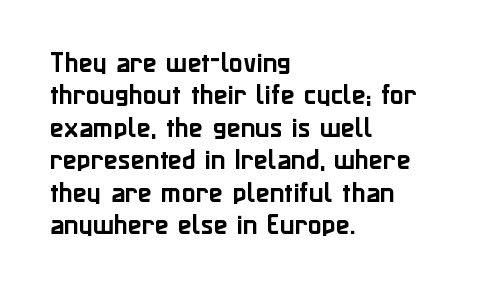
Q: Is the text italic (slanted)? A: No, it is upright.
Q: Is the text underlined? A: No.
Q: How is the paragraph aligned? A: Left-aligned.
Q: Is the spacing between letters normal or unusually wide? A: Normal.
Q: Is the spacing between lines tight, normal or loose? A: Normal.
